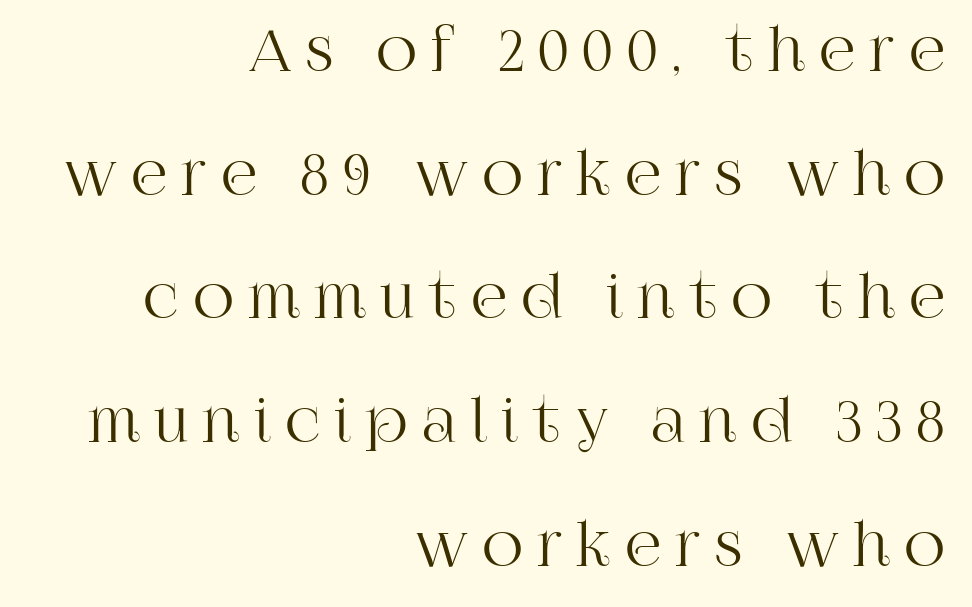
The image shows 57 px serif type, upright; set right-aligned, loose line spacing (2.17x), unusually wide letter spacing (+0.25 em), not underlined; high stroke contrast and a large x-height.
